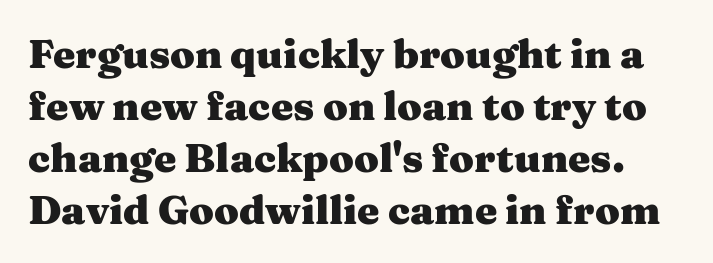
{"serif": "yes", "italic": "no", "bold": "yes", "weight": "heavy", "width": "wide", "stroke_contrast": "medium", "x_height": "medium", "monospaced": "no", "underline": "no", "line_spacing": "normal", "line_spacing_ratio": 1.3, "letter_spacing": "normal", "letter_spacing_em": 0.0, "glyph_px": 40}
